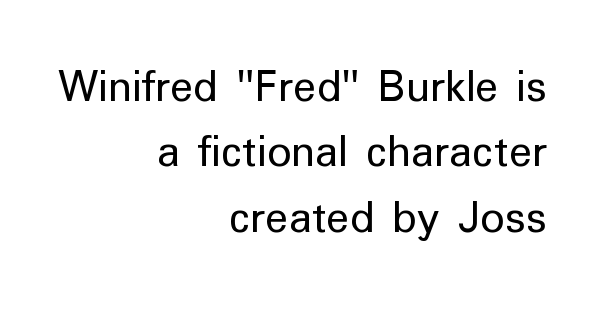
{"serif": "no", "italic": "no", "bold": "no", "weight": "regular", "width": "normal", "stroke_contrast": "low", "x_height": "medium", "monospaced": "no", "underline": "no", "align": "right", "line_spacing": "normal", "line_spacing_ratio": 1.36, "letter_spacing": "normal", "letter_spacing_em": 0.0, "glyph_px": 48}
